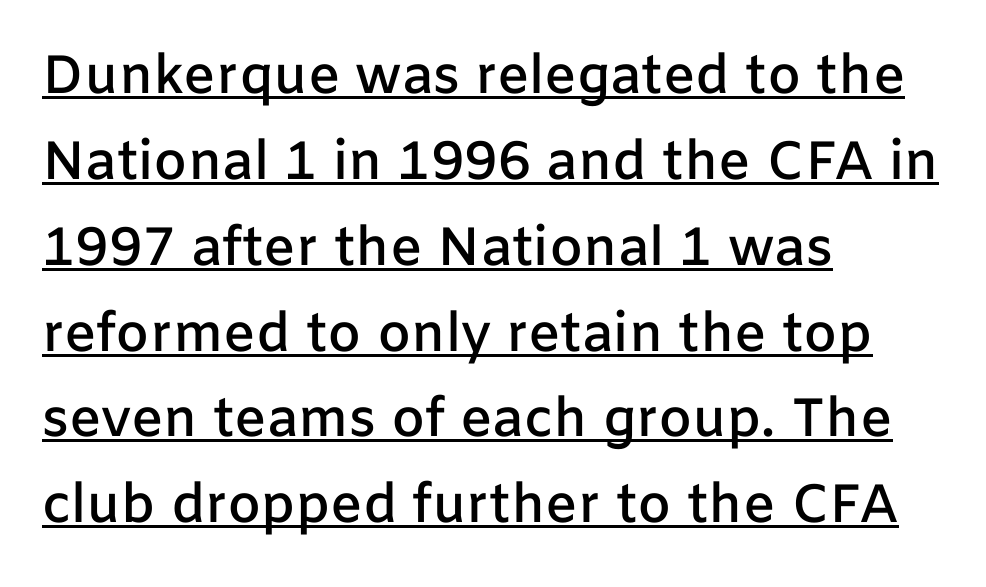
The image shows 54 px semibold sans-serif type, upright; set left-aligned, normal line spacing (1.59x), normal letter spacing, underlined; low stroke contrast and a medium x-height.
